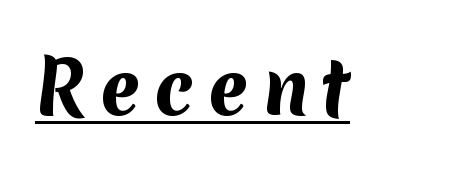
{"serif": "no", "bold": "yes", "weight": "bold", "width": "normal", "stroke_contrast": "medium", "x_height": "medium", "monospaced": "no", "underline": "yes", "glyph_px": 72}
